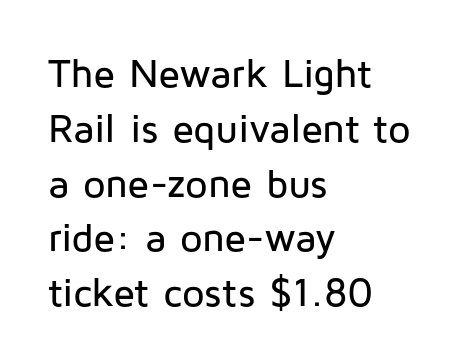
{"serif": "no", "italic": "no", "width": "normal", "stroke_contrast": "low", "x_height": "medium", "monospaced": "no", "underline": "no", "align": "left", "line_spacing": "normal", "line_spacing_ratio": 1.37, "letter_spacing": "normal", "letter_spacing_em": 0.0, "glyph_px": 40}
